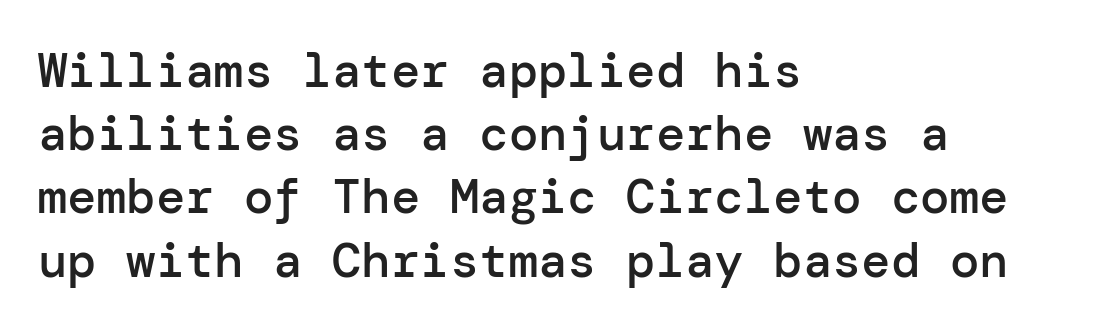
Q: Is the text bold? A: Semi-bold.
Q: Is the text italic (slanted)? A: No, it is upright.
Q: Is the typeface a serif or a sans-serif typeface? A: Sans-serif.
Q: Is the text underlined? A: No.
Q: How is the paragraph aligned? A: Left-aligned.
Q: Is the spacing between letters normal or unusually wide? A: Normal.
Q: Is the spacing between lines tight, normal or loose? A: Normal.
Q: Width (condensed, normal, or wide)? A: Normal.
Q: Stroke contrast? A: Low.
Q: x-height? A: Medium.
